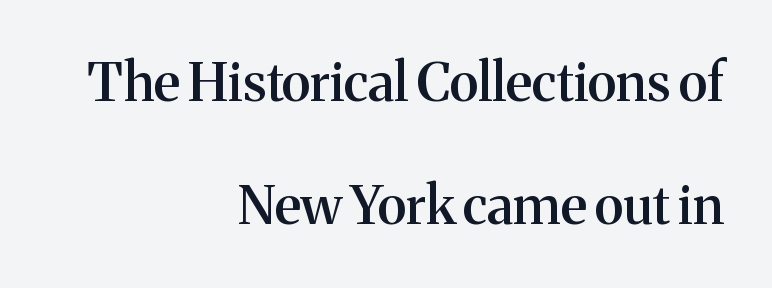
{"serif": "yes", "italic": "no", "bold": "semi", "weight": "semibold", "width": "normal", "stroke_contrast": "medium", "x_height": "medium", "monospaced": "no", "underline": "no", "align": "right", "line_spacing": "loose", "line_spacing_ratio": 2.33, "letter_spacing": "normal", "letter_spacing_em": 0.0, "glyph_px": 53}
